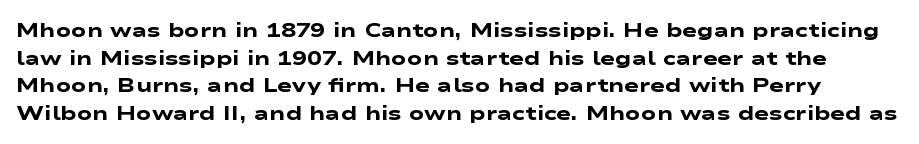
{"bold": "yes", "underline": "no", "line_spacing": "normal", "line_spacing_ratio": 1.38, "letter_spacing": "normal", "letter_spacing_em": 0.0, "glyph_px": 20}
